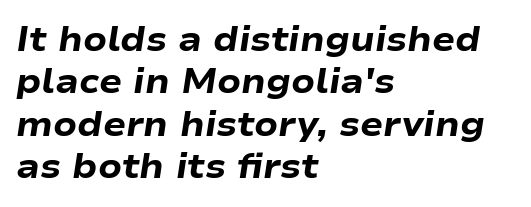
{"italic": "yes", "lean": "right", "slant_degrees": 9, "bold": "yes", "weight": "heavy", "width": "wide", "stroke_contrast": "low", "x_height": "medium", "monospaced": "no", "underline": "no", "align": "left", "line_spacing": "normal", "line_spacing_ratio": 1.25, "letter_spacing": "normal", "letter_spacing_em": 0.0, "glyph_px": 34}
